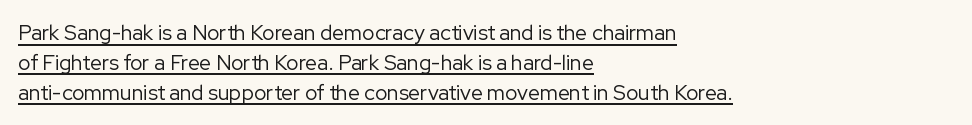
Q: Is the text bold? A: No.
Q: Is the text italic (slanted)? A: No, it is upright.
Q: Is the text underlined? A: Yes.
Q: How is the paragraph aligned? A: Left-aligned.
Q: Is the spacing between letters normal or unusually wide? A: Normal.
Q: Is the spacing between lines tight, normal or loose? A: Normal.
